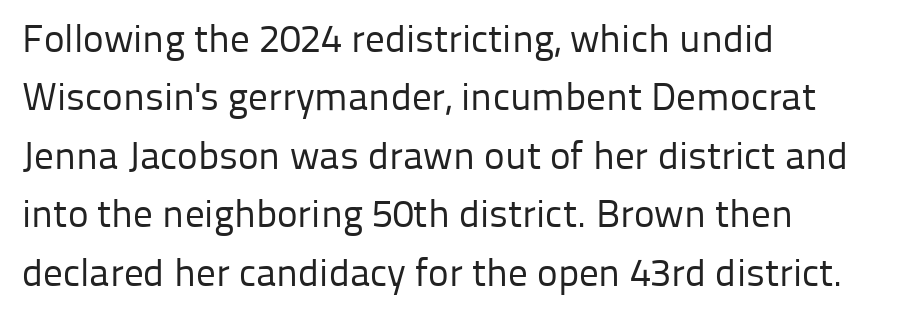
{"serif": "no", "italic": "no", "bold": "no", "weight": "regular", "width": "normal", "stroke_contrast": "low", "x_height": "medium", "monospaced": "no", "underline": "no", "align": "left", "line_spacing": "normal", "line_spacing_ratio": 1.5, "letter_spacing": "normal", "letter_spacing_em": 0.0, "glyph_px": 39}
